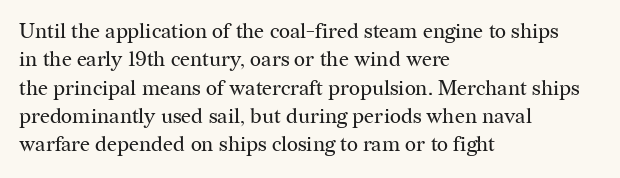
Evenly set lines give the paragraph a standard silhouette. Students, note that the glyphs here touch the page at normal intervals. In terms of posture, this sample is upright. Typeset ragged right — the left edge is the straight one.
